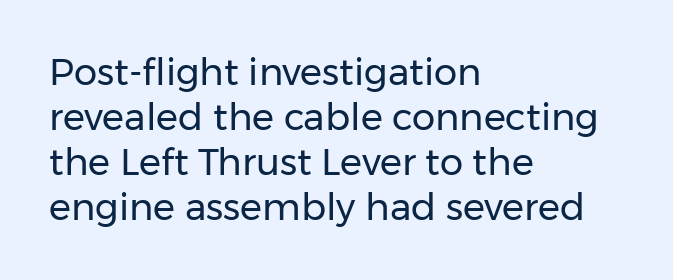
The passage shown is typed in a proportional face where columns would drift. Stems and bowls with no extra thickness — not bold. The letters stand upright; this is a roman face. Nope, no serifs anywhere on these letters. The setting favours the left margin, as ordinary paragraphs usually do. Just letters on the line, the space beneath them empty.
